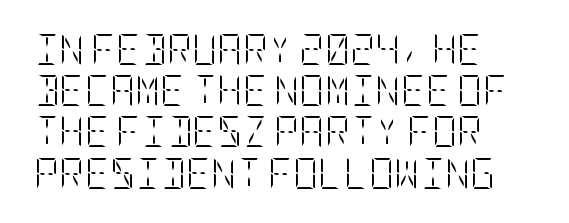
Q: Is the text bold? A: No.
Q: Is the text italic (slanted)? A: No, it is upright.
Q: Is the text underlined? A: No.
Q: How is the paragraph aligned? A: Left-aligned.
Q: Is the spacing between letters normal or unusually wide? A: Normal.
Q: Is the spacing between lines tight, normal or loose? A: Normal.
Q: Width (condensed, normal, or wide)? A: Condensed.
Q: Stroke contrast? A: Low.
Q: x-height? A: Large.
